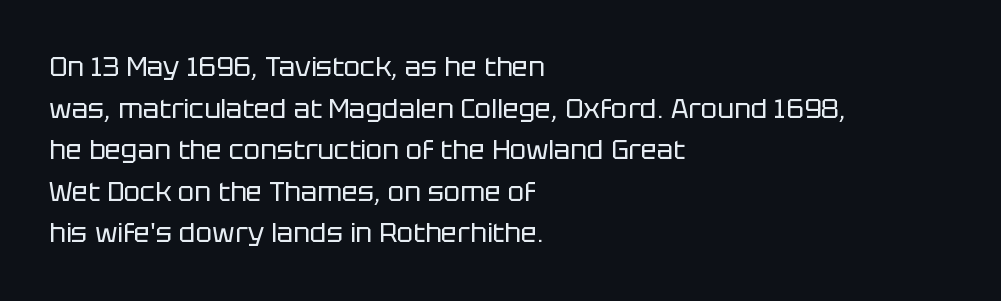
{"italic": "no", "bold": "no", "underline": "no", "align": "left", "line_spacing": "normal", "line_spacing_ratio": 1.54, "letter_spacing": "normal", "letter_spacing_em": 0.0, "glyph_px": 27}
